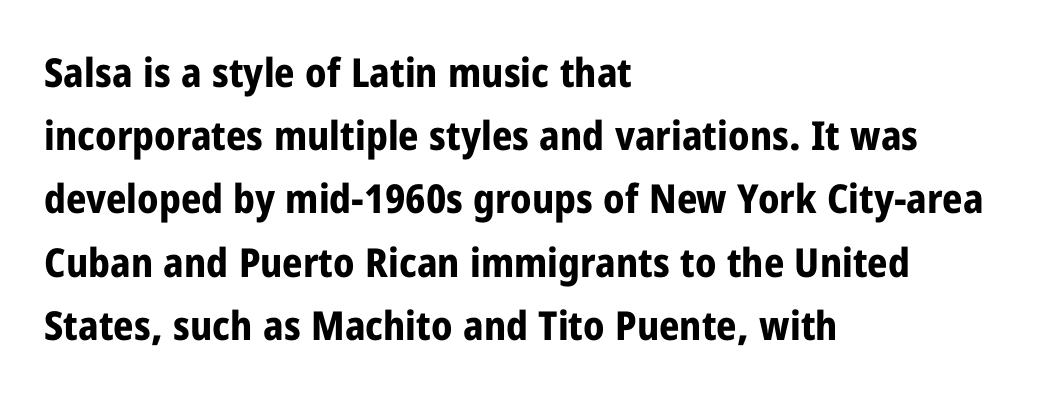
The image shows 40 px bold, condensed sans-serif type, upright; set left-aligned, normal line spacing (1.58x), normal letter spacing, not underlined; low stroke contrast and a medium x-height.
